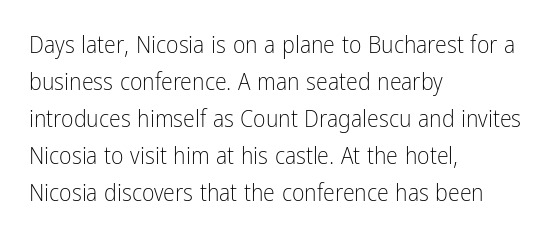
The image shows 24 px text type, upright; set left-aligned, normal line spacing (1.54x), normal letter spacing, not underlined.
